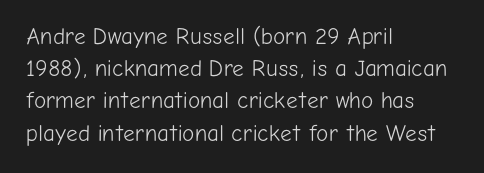
The image shows 23 px text type, upright; set left-aligned, normal line spacing (1.4x), normal letter spacing, not underlined.
